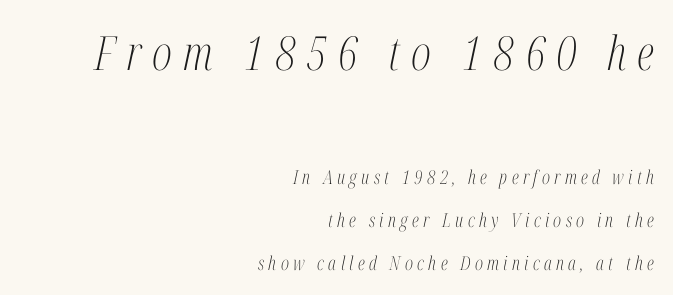
The passage shown stacks its lines with a broad gap. Decoration check: the copy has no underline. No chunkiness to these letters — they're not bold. The typesetter chose a ragged-left arrangement here.
